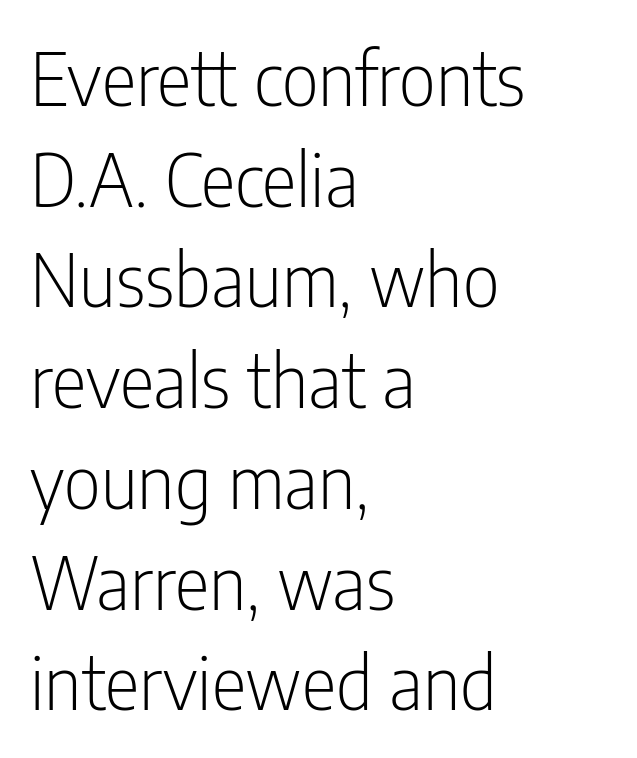
The image shows 73 px light, condensed sans-serif type, upright; set left-aligned, normal line spacing (1.38x), normal letter spacing, not underlined; low stroke contrast and a medium x-height.
